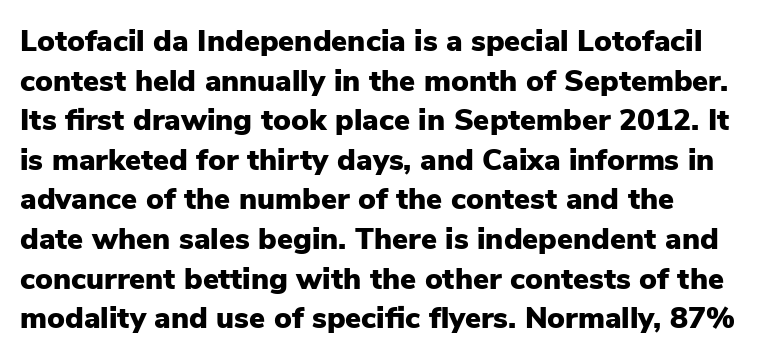
Q: Is the text bold? A: Yes.
Q: Is the text italic (slanted)? A: No, it is upright.
Q: Is the typeface a serif or a sans-serif typeface? A: Sans-serif.
Q: Is the text underlined? A: No.
Q: Is the spacing between letters normal or unusually wide? A: Normal.
Q: Is the spacing between lines tight, normal or loose? A: Normal.
Q: Width (condensed, normal, or wide)? A: Normal.
Q: Stroke contrast? A: Low.
Q: x-height? A: Medium.
Q: Monospaced? A: No.
